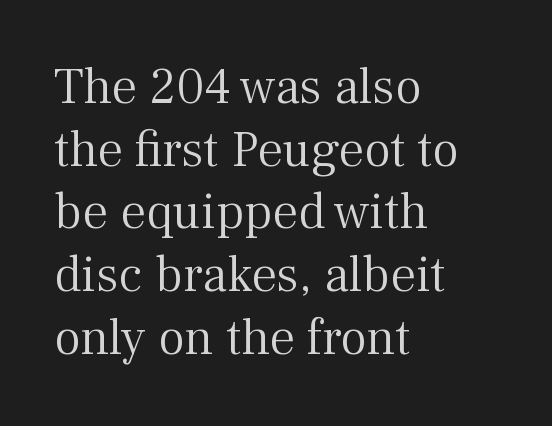
Q: Is the text bold? A: No.
Q: Is the text italic (slanted)? A: No, it is upright.
Q: Is the typeface a serif or a sans-serif typeface? A: Serif.
Q: Is the text underlined? A: No.
Q: How is the paragraph aligned? A: Left-aligned.
Q: Is the spacing between letters normal or unusually wide? A: Normal.
Q: Width (condensed, normal, or wide)? A: Normal.
Q: Stroke contrast? A: Medium.
Q: x-height? A: Medium.
Q: Monospaced? A: No.
